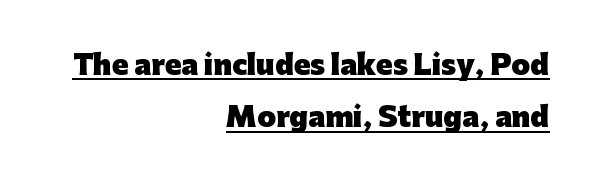
The image shows 27 px bold type, upright; set right-aligned, loose line spacing (1.94x), normal letter spacing, underlined.
